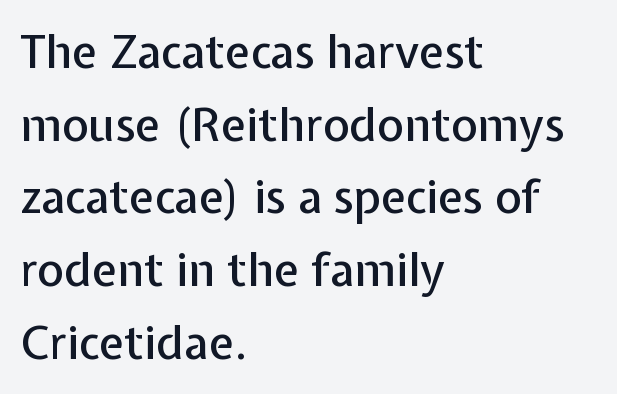
This rendering employs a face without finishing strokes, i.e., a sans-serif. Proportional: the letters do not fall into vertical columns. In terms of posture, this sample is upright. The specimen omits any rule beneath the text block's lines. Whoever set this chose a conventional vertical rhythm. The rendering keeps characters at their native spacing.
